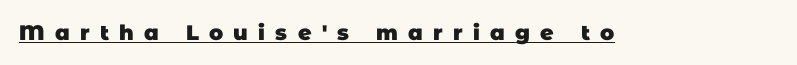
Q: Is the text bold? A: Yes.
Q: Is the text underlined? A: Yes.
Q: Is the spacing between letters normal or unusually wide? A: Unusually wide.
